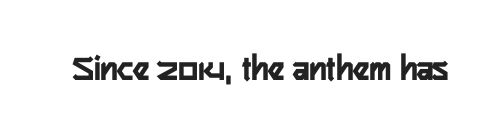
Q: Is the text bold? A: Yes.
Q: Is the text italic (slanted)? A: No, it is upright.
Q: Is the typeface a serif or a sans-serif typeface? A: Sans-serif.
Q: Is the text underlined? A: No.
Q: Is the spacing between letters normal or unusually wide? A: Normal.
Q: Width (condensed, normal, or wide)? A: Condensed.
Q: Stroke contrast? A: Low.
Q: x-height? A: Medium.
Q: Monospaced? A: No.
